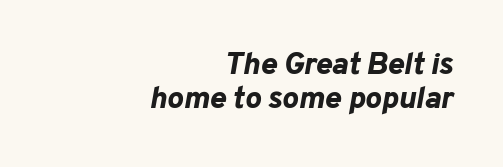
Q: Is the text bold? A: Yes.
Q: Is the text italic (slanted)? A: Yes, it leans right by about 10 degrees.
Q: Is the text underlined? A: No.
Q: How is the paragraph aligned? A: Right-aligned.
Q: Is the spacing between letters normal or unusually wide? A: Normal.
Q: Is the spacing between lines tight, normal or loose? A: Tight.
Q: Width (condensed, normal, or wide)? A: Normal.
Q: Stroke contrast? A: Low.
Q: x-height? A: Medium.
Q: Monospaced? A: No.
